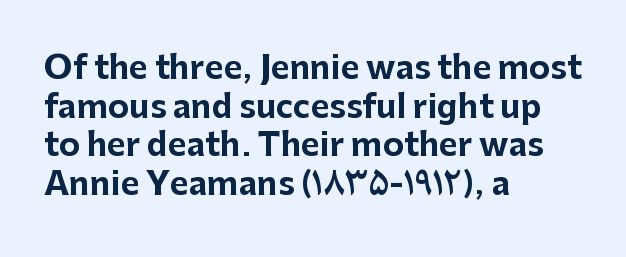
{"serif": "no", "italic": "no", "bold": "yes", "weight": "bold", "width": "normal", "stroke_contrast": "low", "x_height": "medium", "monospaced": "no", "underline": "no", "align": "left", "line_spacing_ratio": 1.21, "letter_spacing": "normal", "letter_spacing_em": 0.0, "glyph_px": 32}
